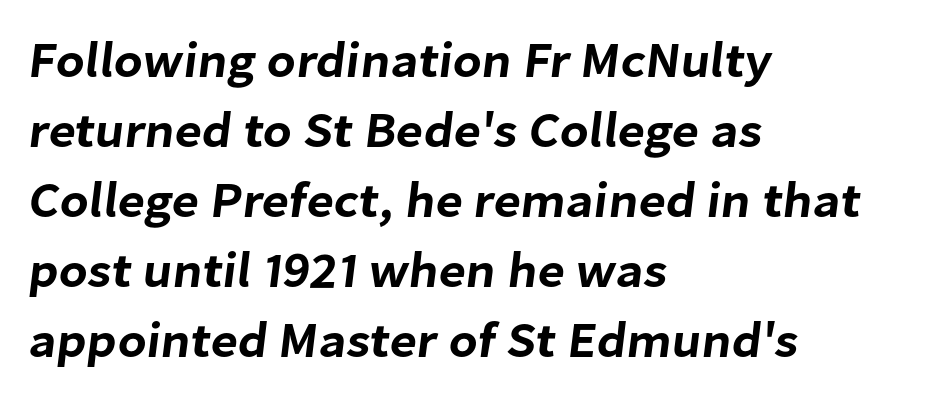
Q: Is the typeface a serif or a sans-serif typeface? A: Sans-serif.
Q: Is the text underlined? A: No.
Q: How is the paragraph aligned? A: Left-aligned.
Q: Is the spacing between letters normal or unusually wide? A: Normal.
Q: Is the spacing between lines tight, normal or loose? A: Normal.
Q: Width (condensed, normal, or wide)? A: Normal.
Q: Stroke contrast? A: Low.
Q: x-height? A: Medium.
Q: Monospaced? A: No.
